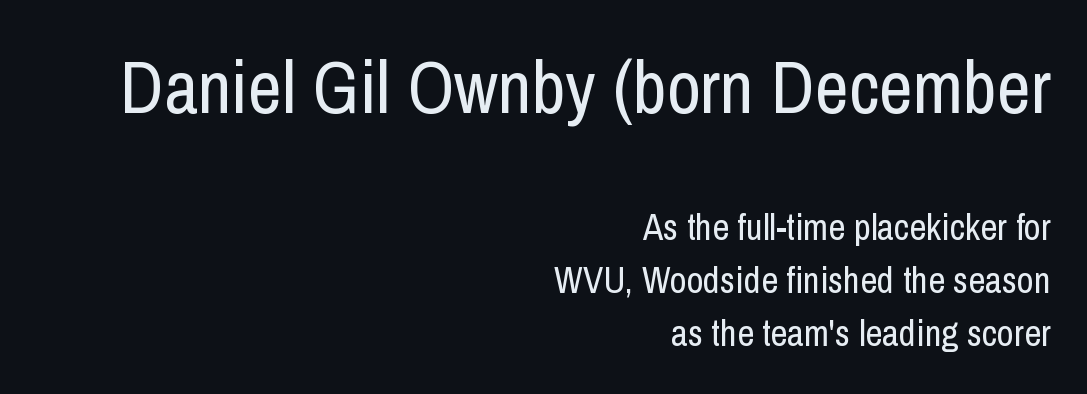
Q: Is the text bold? A: No.
Q: Is the text italic (slanted)? A: No, it is upright.
Q: Is the typeface a serif or a sans-serif typeface? A: Sans-serif.
Q: Is the text underlined? A: No.
Q: How is the paragraph aligned? A: Right-aligned.
Q: Is the spacing between letters normal or unusually wide? A: Normal.
Q: Is the spacing between lines tight, normal or loose? A: Normal.
Q: Which block of text is set in a larger size, the first (top) or the second (bottom)? A: The first (top) one.
Q: Width (condensed, normal, or wide)? A: Condensed.
Q: Stroke contrast? A: Low.
Q: x-height? A: Medium.
Q: Monospaced? A: No.
